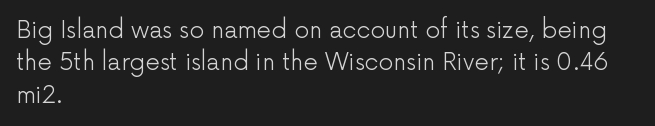
{"italic": "no", "bold": "no", "underline": "no", "align": "left", "line_spacing": "normal", "line_spacing_ratio": 1.41, "letter_spacing": "normal", "letter_spacing_em": 0.0, "glyph_px": 23}
